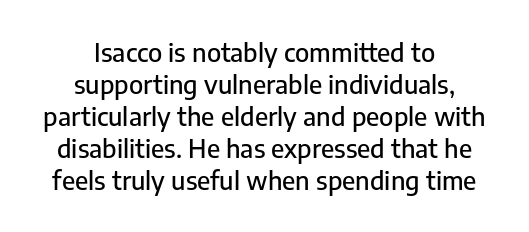
{"italic": "no", "underline": "no", "align": "center", "line_spacing": "normal", "line_spacing_ratio": 1.28, "letter_spacing": "normal", "letter_spacing_em": 0.0, "glyph_px": 25}
